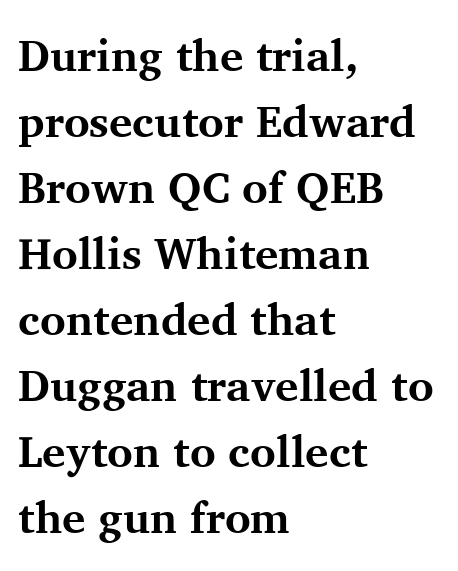
{"serif": "yes", "italic": "no", "bold": "yes", "weight": "bold", "width": "normal", "stroke_contrast": "medium", "x_height": "medium", "monospaced": "no", "underline": "no", "align": "left", "line_spacing": "normal", "line_spacing_ratio": 1.5, "letter_spacing": "normal", "letter_spacing_em": 0.0, "glyph_px": 44}
